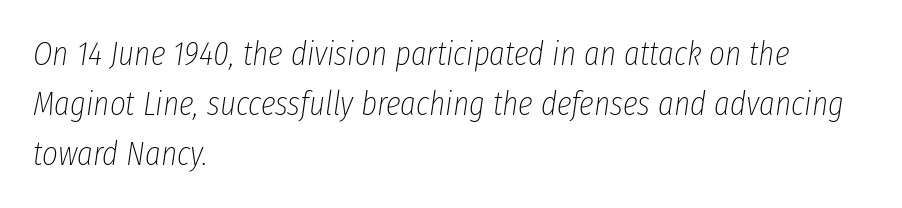
Note the varied advance widths — an 'i' is clearly narrower than an 'm'. Underlining? Definitely not there. Looking at the ascenders, they clearly lean. The lines are quadded left. Is the letter spacing exaggerated? No — it looks like the ordinary default.
